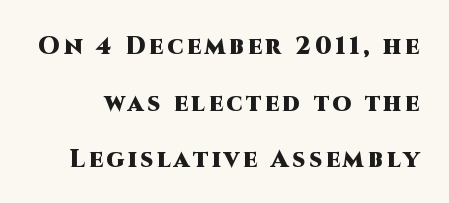
Q: Is the text bold? A: Yes.
Q: Is the text italic (slanted)? A: No, it is upright.
Q: Is the text underlined? A: No.
Q: Is the spacing between lines tight, normal or loose? A: Loose.
